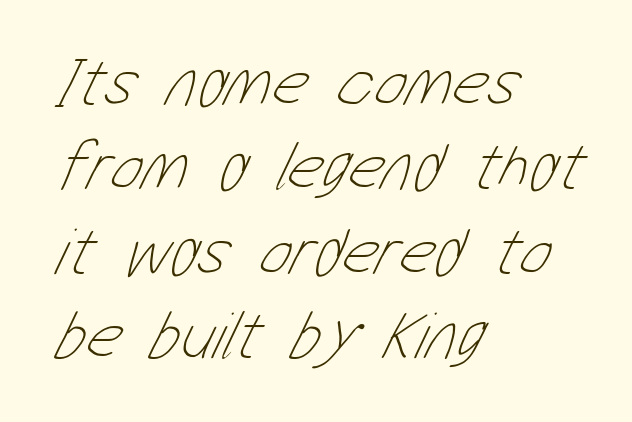
{"bold": "no", "weight": "thin", "width": "condensed", "stroke_contrast": "low", "x_height": "medium", "monospaced": "no", "underline": "no", "align": "left", "line_spacing_ratio": 1.24, "letter_spacing": "normal", "letter_spacing_em": 0.0, "glyph_px": 68}
